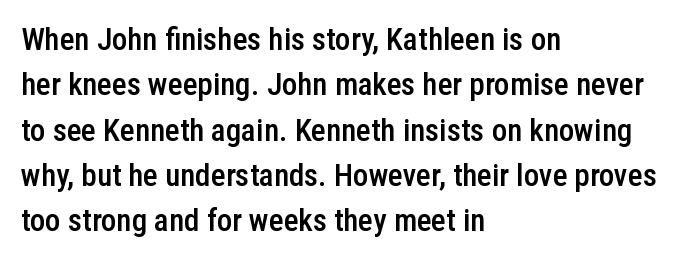
The image shows 31 px semibold, condensed sans-serif type, upright; set left-aligned, normal line spacing (1.46x), normal letter spacing, not underlined; low stroke contrast and a medium x-height.
